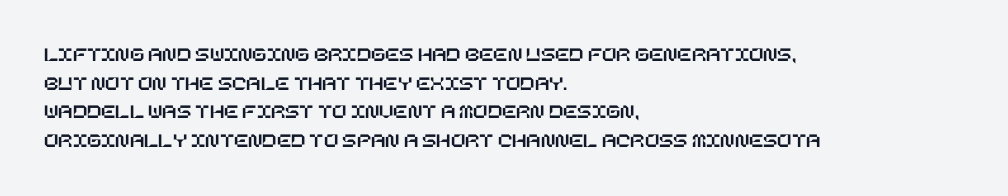
{"italic": "no", "underline": "no", "align": "left", "line_spacing": "normal", "line_spacing_ratio": 1.36, "letter_spacing": "normal", "letter_spacing_em": 0.0, "glyph_px": 21}
